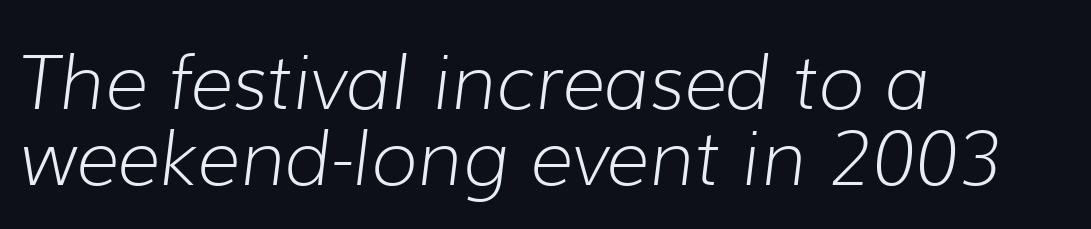
Q: Is the text bold? A: No.
Q: Is the text italic (slanted)? A: Yes, it leans right by about 7 degrees.
Q: Is the text underlined? A: No.
Q: How is the paragraph aligned? A: Left-aligned.
Q: Is the spacing between letters normal or unusually wide? A: Normal.
Q: Is the spacing between lines tight, normal or loose? A: Tight.
Q: Width (condensed, normal, or wide)? A: Normal.
Q: Stroke contrast? A: Low.
Q: x-height? A: Medium.
Q: Monospaced? A: No.
